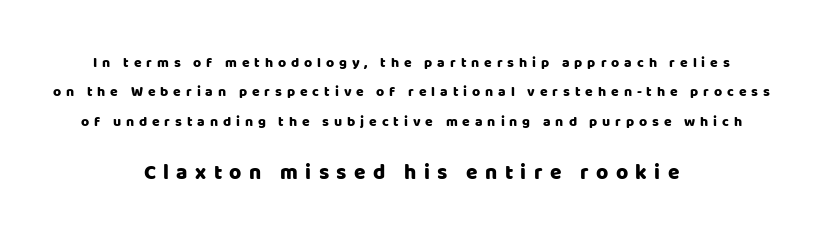
Q: Is the text italic (slanted)? A: No, it is upright.
Q: Is the text underlined? A: No.
Q: How is the paragraph aligned? A: Centered.
Q: Is the spacing between letters normal or unusually wide? A: Unusually wide.
Q: Is the spacing between lines tight, normal or loose? A: Loose.
Q: Which block of text is set in a larger size, the first (top) or the second (bottom)? A: The second (bottom) one.
